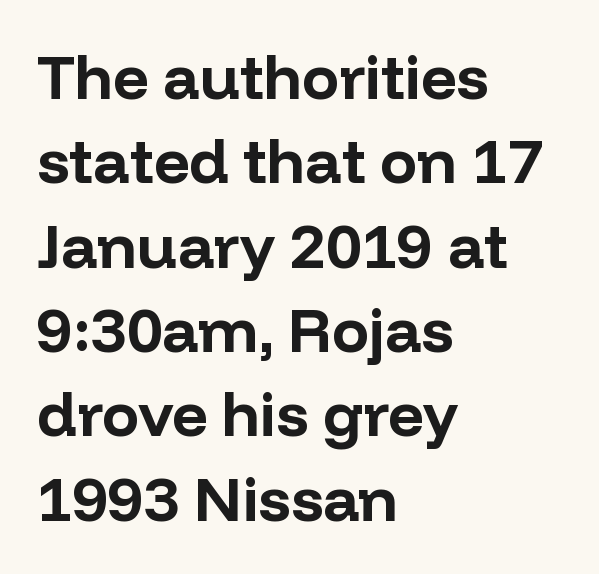
Q: Is the text bold? A: Yes.
Q: Is the text italic (slanted)? A: No, it is upright.
Q: Is the typeface a serif or a sans-serif typeface? A: Sans-serif.
Q: Is the text underlined? A: No.
Q: How is the paragraph aligned? A: Left-aligned.
Q: Is the spacing between letters normal or unusually wide? A: Normal.
Q: Is the spacing between lines tight, normal or loose? A: Normal.
Q: Width (condensed, normal, or wide)? A: Normal.
Q: Stroke contrast? A: Low.
Q: x-height? A: Medium.
Q: Monospaced? A: No.
